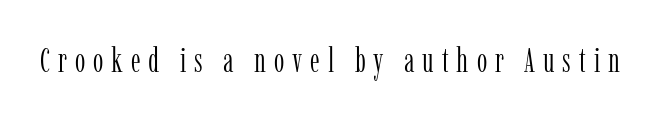
The image shows 33 px light, condensed serif type, upright; set unusually wide letter spacing (+0.24 em), not underlined; low stroke contrast and a medium x-height.
